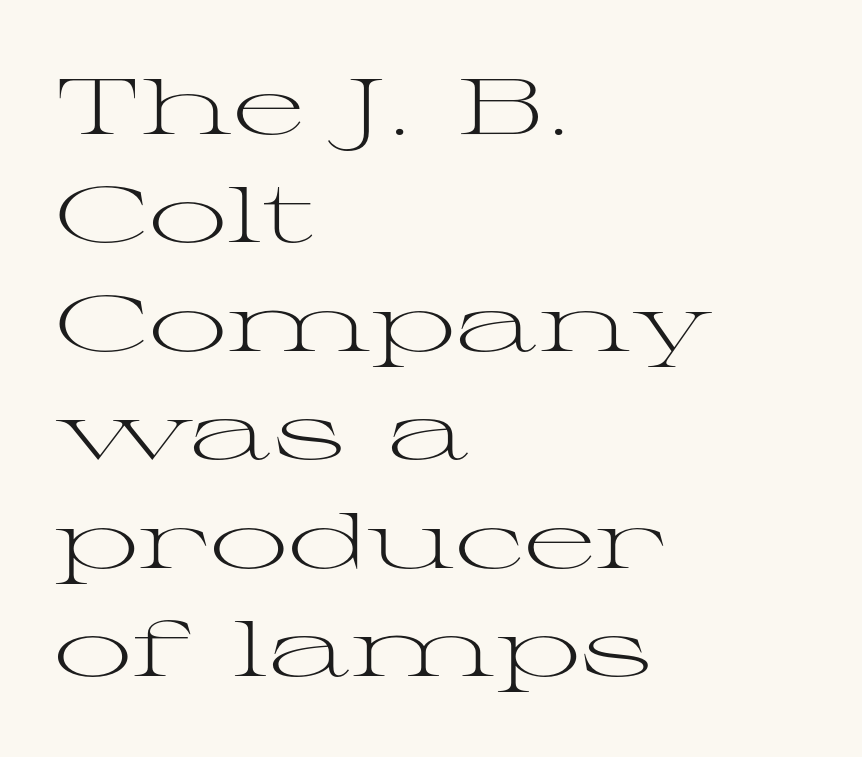
Q: Is the text bold? A: No.
Q: Is the text italic (slanted)? A: No, it is upright.
Q: Is the typeface a serif or a sans-serif typeface? A: Serif.
Q: Is the text underlined? A: No.
Q: How is the paragraph aligned? A: Left-aligned.
Q: Is the spacing between letters normal or unusually wide? A: Normal.
Q: Is the spacing between lines tight, normal or loose? A: Normal.
Q: Width (condensed, normal, or wide)? A: Wide.
Q: Stroke contrast? A: Medium.
Q: x-height? A: Medium.
Q: Monospaced? A: No.
